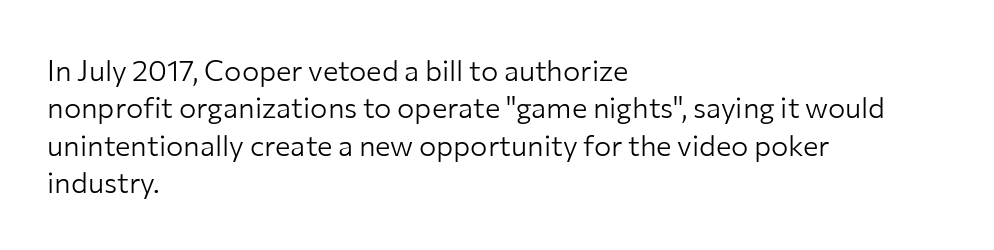
Q: Is the text bold? A: No.
Q: Is the text italic (slanted)? A: No, it is upright.
Q: Is the typeface a serif or a sans-serif typeface? A: Sans-serif.
Q: Is the text underlined? A: No.
Q: How is the paragraph aligned? A: Left-aligned.
Q: Is the spacing between letters normal or unusually wide? A: Normal.
Q: Is the spacing between lines tight, normal or loose? A: Normal.
Q: Width (condensed, normal, or wide)? A: Normal.
Q: Stroke contrast? A: Low.
Q: x-height? A: Medium.
Q: Monospaced? A: No.
